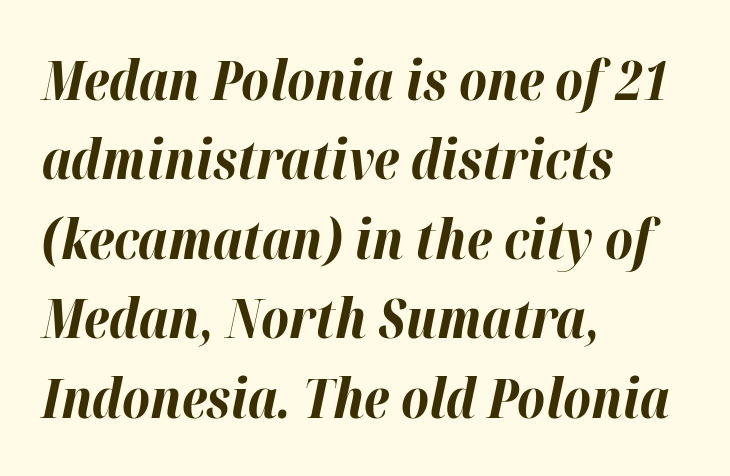
The setting favours the left margin, as ordinary paragraphs usually do. Between one letter and the next there's only the usual sliver of space. What weight is shown? A full bold with thick strokes. Anything drawn beneath the words? Only blank space. Does the lettering tilt? It does — this is italic.
